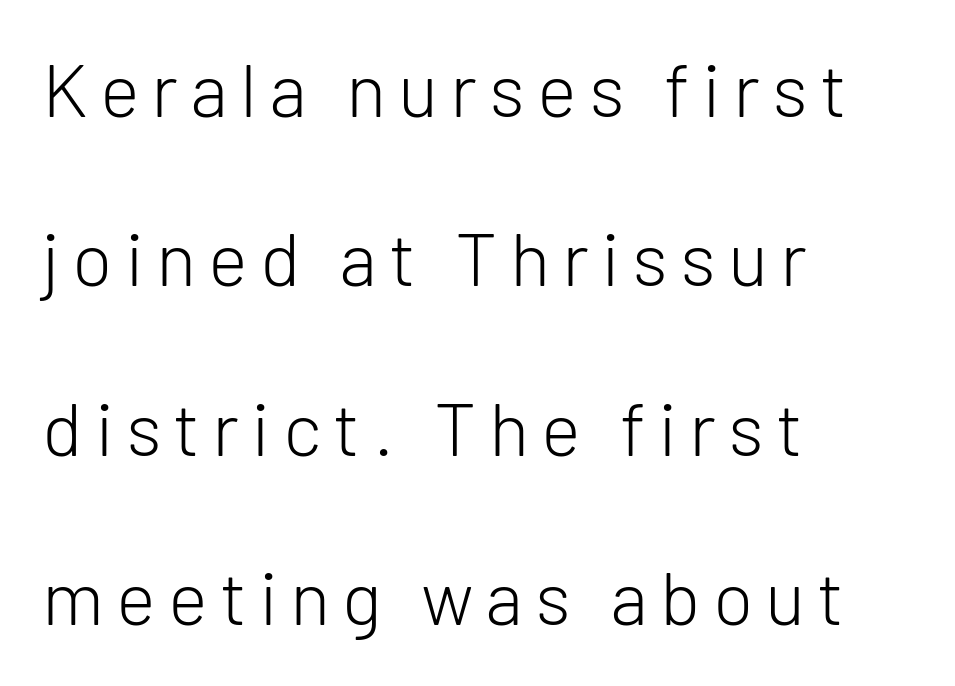
The image shows 75 px light sans-serif type, upright; set left-aligned, loose line spacing (2.26x), not underlined; low stroke contrast and a medium x-height.
